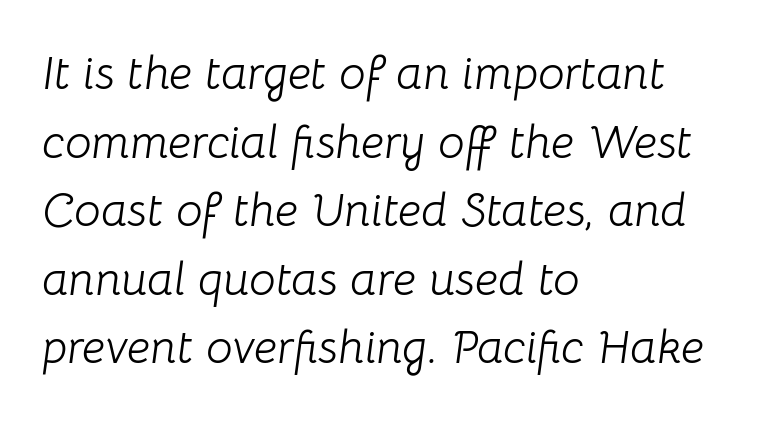
Notice how the passage keeps a crisp vertical edge on the left only. A clean baseline with only descenders dipping below it. The font's italic variant was chosen for this text. In terms of letterspacing, this is plain default setting. Note the varied advance widths — an 'i' is clearly narrower than an 'm'. A light-to-regular cut is what we see here.
